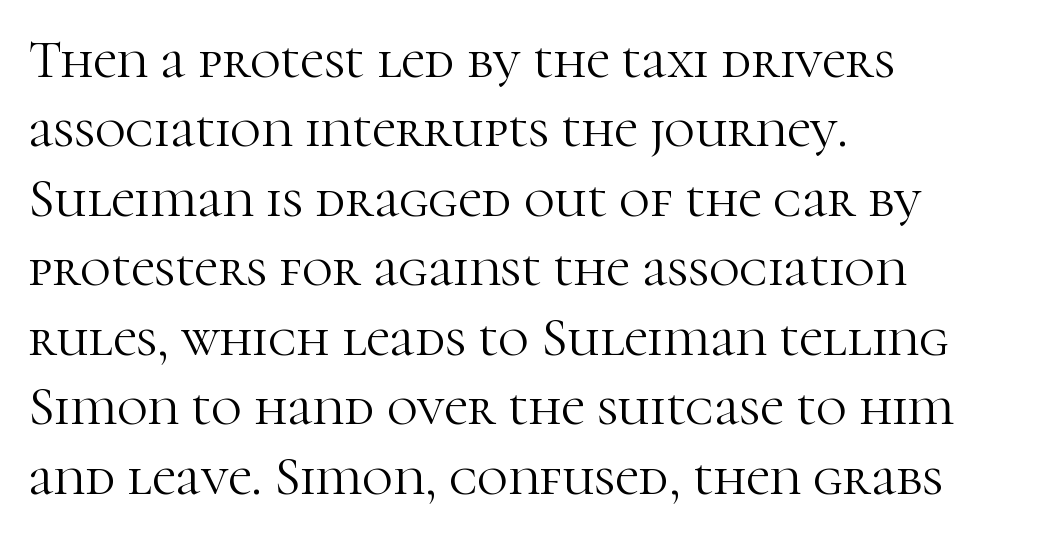
Q: Is the text bold? A: No.
Q: Is the text italic (slanted)? A: No, it is upright.
Q: Is the typeface a serif or a sans-serif typeface? A: Serif.
Q: Is the text underlined? A: No.
Q: How is the paragraph aligned? A: Left-aligned.
Q: Is the spacing between letters normal or unusually wide? A: Normal.
Q: Is the spacing between lines tight, normal or loose? A: Normal.
Q: Width (condensed, normal, or wide)? A: Normal.
Q: Stroke contrast? A: High.
Q: x-height? A: Medium.
Q: Monospaced? A: No.
